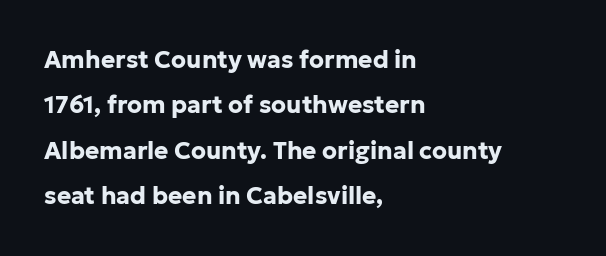
The image shows 24 px bold type, upright; set left-aligned, line spacing 1.89x, normal letter spacing, not underlined.
